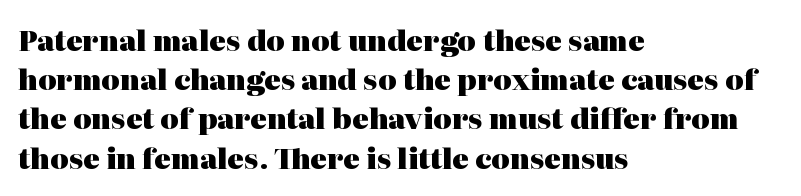
The image shows 28 px heavy serif type, upright; set left-aligned, normal line spacing (1.4x), normal letter spacing, not underlined; high stroke contrast and a medium x-height.
